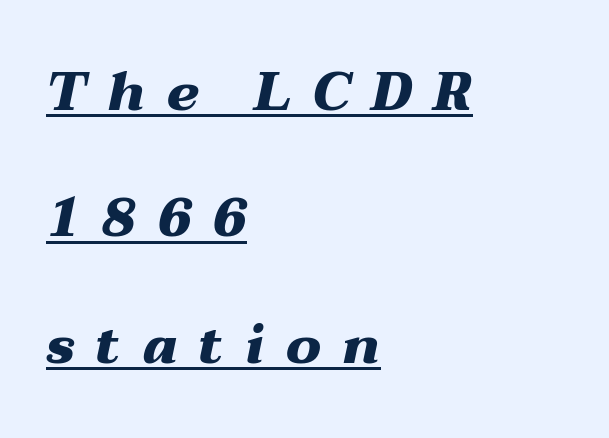
Q: Is the text bold? A: Yes.
Q: Is the text italic (slanted)? A: Yes, it leans right by about 12 degrees.
Q: Is the text underlined? A: Yes.
Q: How is the paragraph aligned? A: Left-aligned.
Q: Is the spacing between letters normal or unusually wide? A: Unusually wide.
Q: Is the spacing between lines tight, normal or loose? A: Loose.
Q: Width (condensed, normal, or wide)? A: Wide.
Q: Stroke contrast? A: Medium.
Q: x-height? A: Medium.
Q: Monospaced? A: No.
